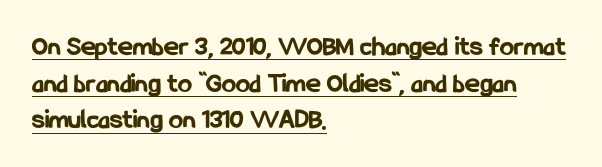
Q: Is the text bold? A: Yes.
Q: Is the text italic (slanted)? A: No, it is upright.
Q: Is the typeface a serif or a sans-serif typeface? A: Sans-serif.
Q: Is the text underlined? A: Yes.
Q: How is the paragraph aligned? A: Left-aligned.
Q: Is the spacing between letters normal or unusually wide? A: Normal.
Q: Is the spacing between lines tight, normal or loose? A: Normal.
Q: Width (condensed, normal, or wide)? A: Condensed.
Q: Stroke contrast? A: Low.
Q: x-height? A: Medium.
Q: Monospaced? A: No.
